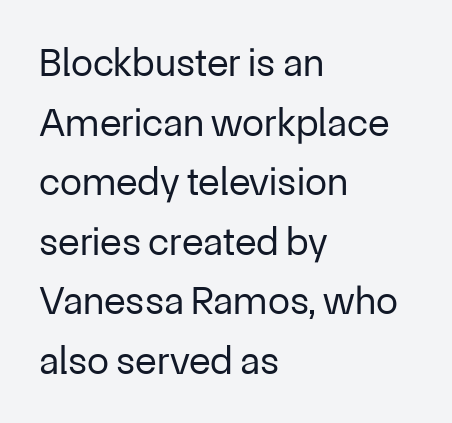
Q: Is the text bold? A: No.
Q: Is the text italic (slanted)? A: No, it is upright.
Q: Is the typeface a serif or a sans-serif typeface? A: Sans-serif.
Q: Is the text underlined? A: No.
Q: How is the paragraph aligned? A: Left-aligned.
Q: Is the spacing between letters normal or unusually wide? A: Normal.
Q: Is the spacing between lines tight, normal or loose? A: Normal.
Q: Width (condensed, normal, or wide)? A: Normal.
Q: Stroke contrast? A: Low.
Q: x-height? A: Medium.
Q: Monospaced? A: No.
